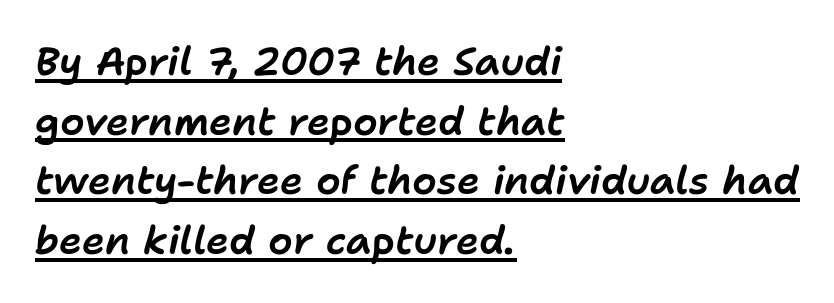
The image shows 39 px text type, italic (leaning right); set left-aligned, normal line spacing (1.53x), normal letter spacing, underlined; low stroke contrast and a medium x-height.
